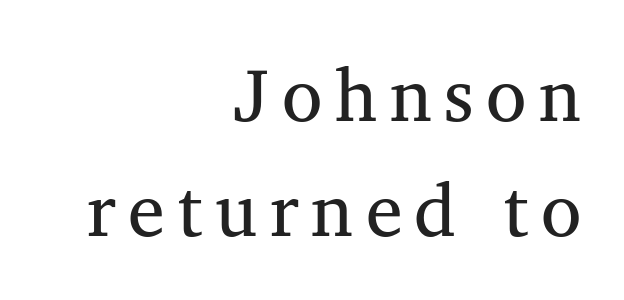
{"serif": "yes", "bold": "no", "weight": "regular", "width": "normal", "stroke_contrast": "medium", "x_height": "medium", "monospaced": "no", "underline": "no", "align": "right", "line_spacing": "normal", "line_spacing_ratio": 1.56, "glyph_px": 74}
